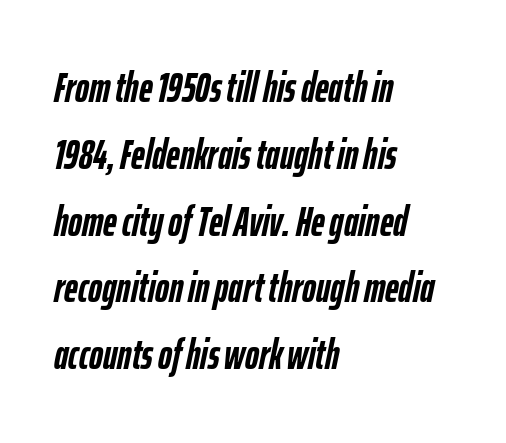
Q: Is the text bold? A: Yes.
Q: Is the text italic (slanted)? A: Yes, it leans right by about 12 degrees.
Q: Is the text underlined? A: No.
Q: How is the paragraph aligned? A: Left-aligned.
Q: Is the spacing between letters normal or unusually wide? A: Normal.
Q: Is the spacing between lines tight, normal or loose? A: Normal.
Q: Width (condensed, normal, or wide)? A: Condensed.
Q: Stroke contrast? A: Low.
Q: x-height? A: Medium.
Q: Monospaced? A: No.
